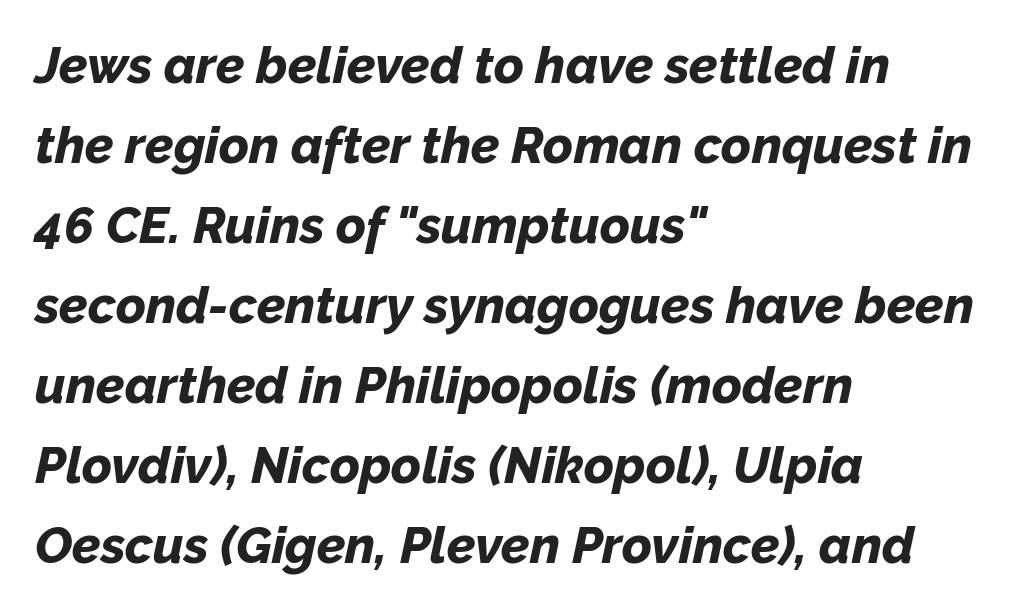
Q: Is the text bold? A: Yes.
Q: Is the text italic (slanted)? A: Yes, it leans right by about 12 degrees.
Q: Is the text underlined? A: No.
Q: How is the paragraph aligned? A: Left-aligned.
Q: Is the spacing between letters normal or unusually wide? A: Normal.
Q: Is the spacing between lines tight, normal or loose? A: Normal.
Q: Width (condensed, normal, or wide)? A: Normal.
Q: Stroke contrast? A: Low.
Q: x-height? A: Medium.
Q: Monospaced? A: No.
